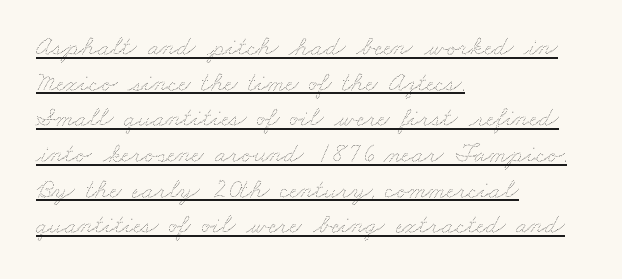
The image shows 27 px text type; set left-aligned, normal line spacing (1.32x), normal letter spacing, underlined.
